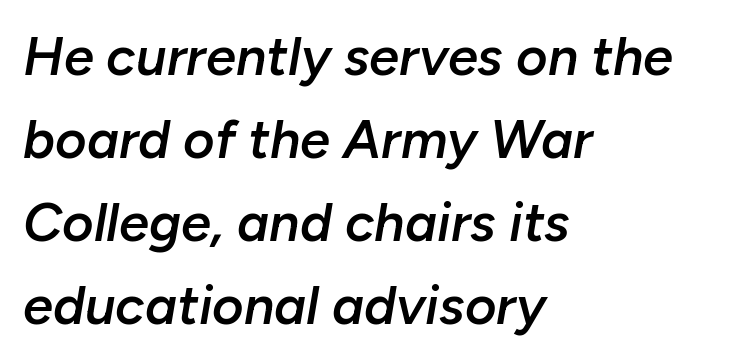
Does the lettering tilt? It does — this is italic. Leftover space on each line is placed entirely after the last word. Varying glyph widths throughout — classic text-font behaviour. Look at the tracking — it's just the regular setting, nothing added. Horizontal bands of white between lines are of average thickness. Slightly chunky letters — semibold, I'd say, not full bold.
